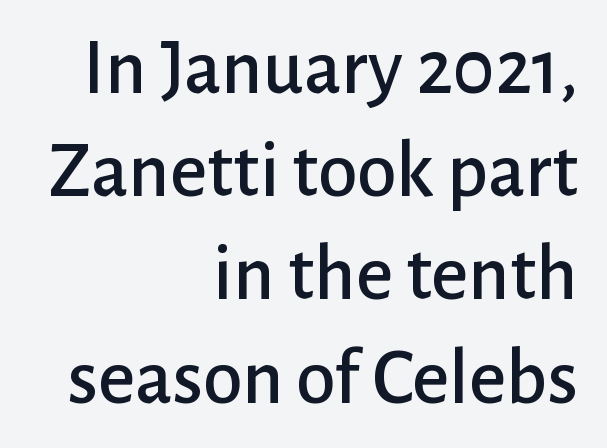
{"serif": "no", "italic": "no", "width": "normal", "stroke_contrast": "low", "x_height": "medium", "monospaced": "no", "underline": "no", "align": "right", "line_spacing": "normal", "line_spacing_ratio": 1.29, "letter_spacing": "normal", "letter_spacing_em": 0.0, "glyph_px": 80}
